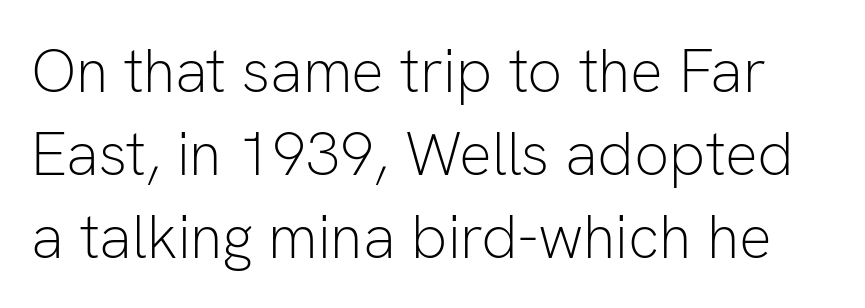
{"serif": "no", "italic": "no", "bold": "no", "weight": "light", "width": "normal", "stroke_contrast": "low", "x_height": "medium", "monospaced": "no", "underline": "no", "line_spacing": "normal", "line_spacing_ratio": 1.36, "letter_spacing": "normal", "letter_spacing_em": 0.0, "glyph_px": 61}
